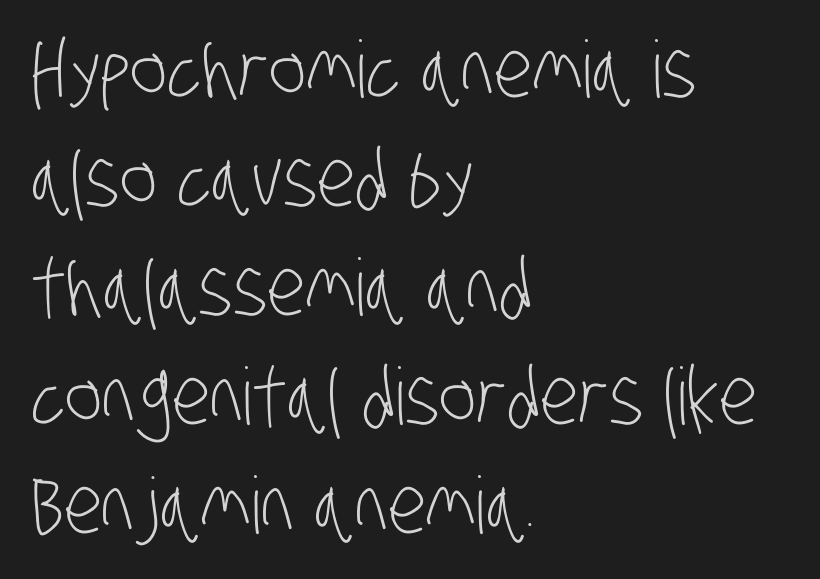
The image shows 79 px light, condensed sans-serif type; set left-aligned, normal line spacing (1.38x), normal letter spacing, not underlined; low stroke contrast and a large x-height.
